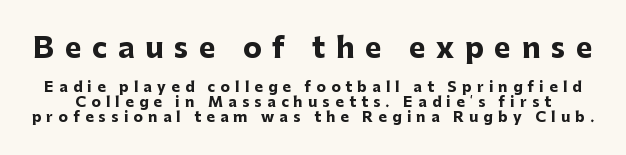
{"serif": "no", "italic": "no", "bold": "yes", "weight": "heavy", "width": "normal", "stroke_contrast": "low", "x_height": "medium", "monospaced": "no", "underline": "no", "line_spacing": "tight", "line_spacing_ratio": 1.07, "letter_spacing": "wide", "letter_spacing_em": 0.38, "larger_block": "first", "size_ratio": 2.0, "glyph_px": 28}
